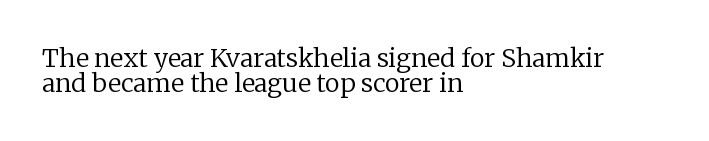
{"italic": "no", "bold": "no", "underline": "no", "align": "left", "line_spacing": "tight", "line_spacing_ratio": 1.0, "letter_spacing": "normal", "letter_spacing_em": 0.0, "glyph_px": 25}
